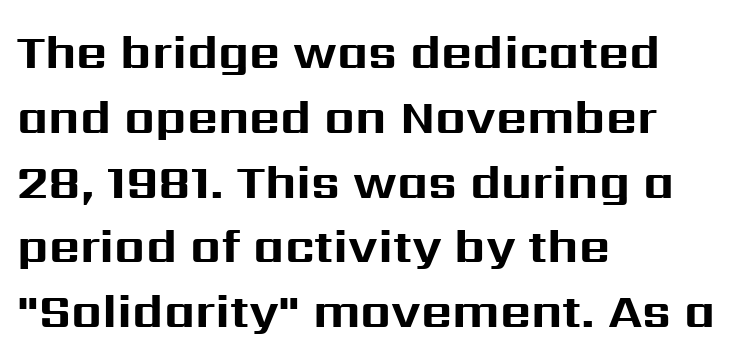
{"serif": "no", "italic": "no", "bold": "yes", "weight": "bold", "width": "normal", "stroke_contrast": "medium", "x_height": "medium", "monospaced": "no", "underline": "no", "align": "left", "line_spacing": "normal", "line_spacing_ratio": 1.35, "letter_spacing": "normal", "letter_spacing_em": 0.0, "glyph_px": 48}
